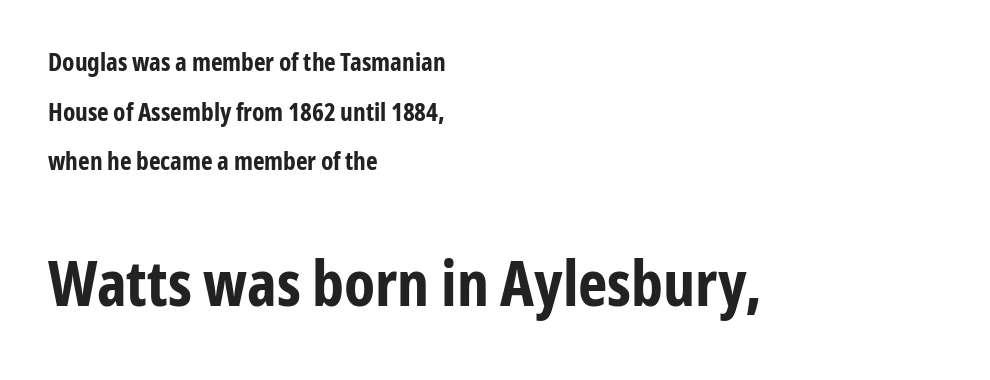
Q: Is the text bold? A: Yes.
Q: Is the text italic (slanted)? A: No, it is upright.
Q: Is the typeface a serif or a sans-serif typeface? A: Sans-serif.
Q: Is the text underlined? A: No.
Q: How is the paragraph aligned? A: Left-aligned.
Q: Is the spacing between letters normal or unusually wide? A: Normal.
Q: Is the spacing between lines tight, normal or loose? A: Loose.
Q: Which block of text is set in a larger size, the first (top) or the second (bottom)? A: The second (bottom) one.
Q: Width (condensed, normal, or wide)? A: Condensed.
Q: Stroke contrast? A: Low.
Q: x-height? A: Medium.
Q: Monospaced? A: No.
